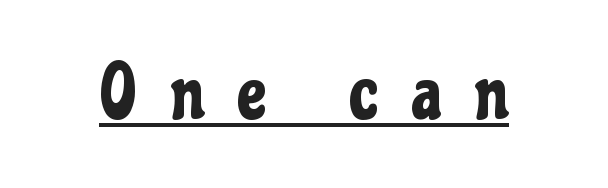
Q: Is the text italic (slanted)? A: No, it is upright.
Q: Is the typeface a serif or a sans-serif typeface? A: Sans-serif.
Q: Is the text underlined? A: Yes.
Q: Is the spacing between letters normal or unusually wide? A: Unusually wide.
Q: Width (condensed, normal, or wide)? A: Condensed.
Q: Stroke contrast? A: Low.
Q: x-height? A: Medium.
Q: Monospaced? A: No.
